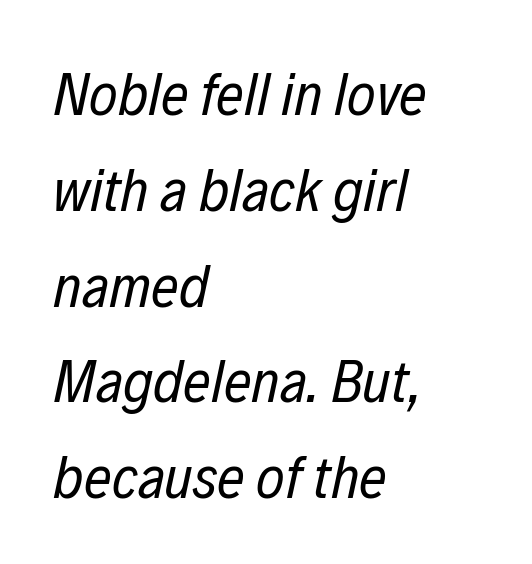
Italic: yes, the glyphs are oblique. Notice how descenders clear the ascenders below comfortably — that's standard leading. Each stroke keeps to a modest, everyday thickness or less. Descenders are the only things crossing below the line.
